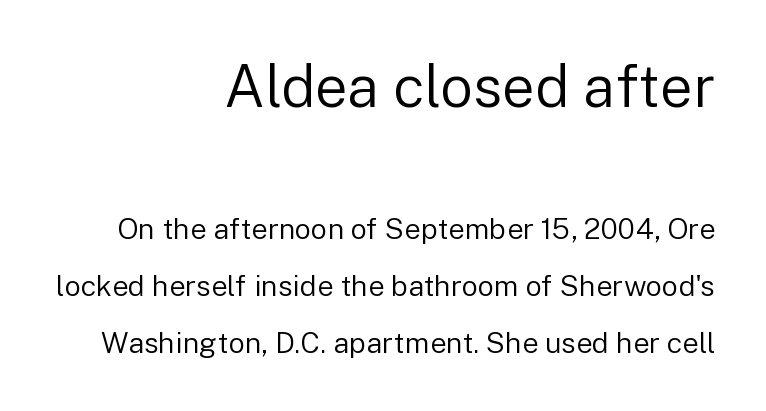
Q: Is the text bold? A: No.
Q: Is the text italic (slanted)? A: No, it is upright.
Q: Is the typeface a serif or a sans-serif typeface? A: Sans-serif.
Q: Is the text underlined? A: No.
Q: How is the paragraph aligned? A: Right-aligned.
Q: Is the spacing between letters normal or unusually wide? A: Normal.
Q: Is the spacing between lines tight, normal or loose? A: Loose.
Q: Which block of text is set in a larger size, the first (top) or the second (bottom)? A: The first (top) one.
Q: Width (condensed, normal, or wide)? A: Normal.
Q: Stroke contrast? A: Low.
Q: x-height? A: Medium.
Q: Monospaced? A: No.
